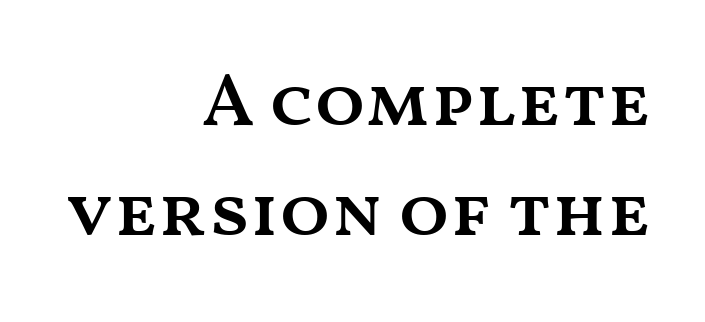
A typesetter would call this proportional, since set widths differ per character. Any mark beneath the type? The region is blank. The passage shown is semibold, sitting just below true bold. The compositor pushed each line to the right boundary.
